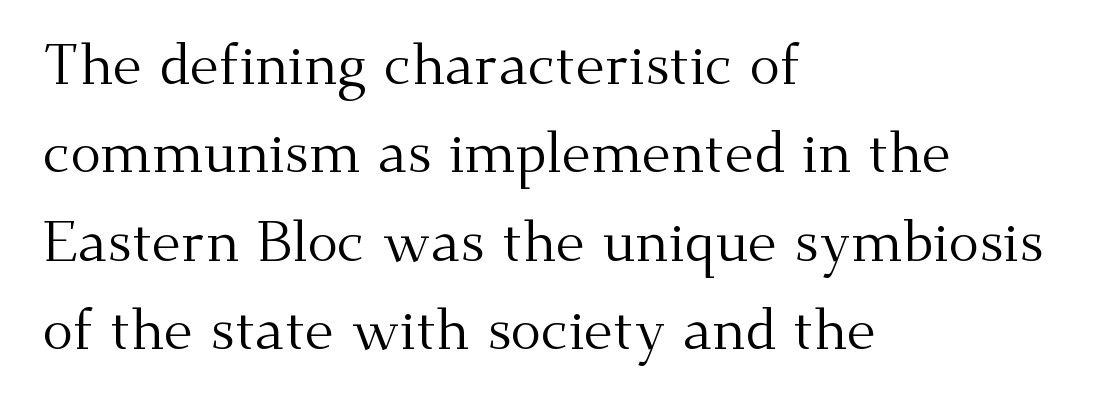
The image shows 57 px regular-weight serif type, upright; set left-aligned, normal line spacing (1.55x), normal letter spacing, not underlined; medium stroke contrast and a small x-height.
